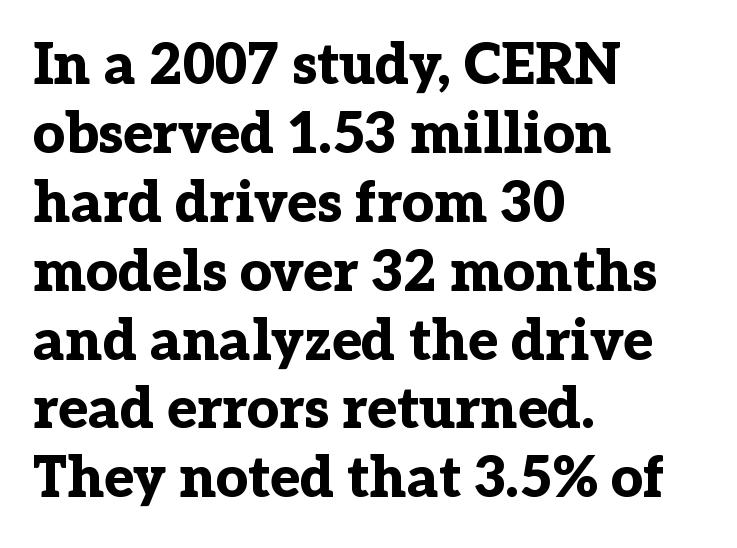
The specimen omits any rule beneath the text block's lines. Type style note: has serifs. Look at the tracking — it's just the regular setting, nothing added. Each letter keeps its own natural width here, so spacing adapts to shape. Every stem runs plumb, perpendicular to the baseline. Look at the stroke-to-counter ratio: heavy, a bold.
